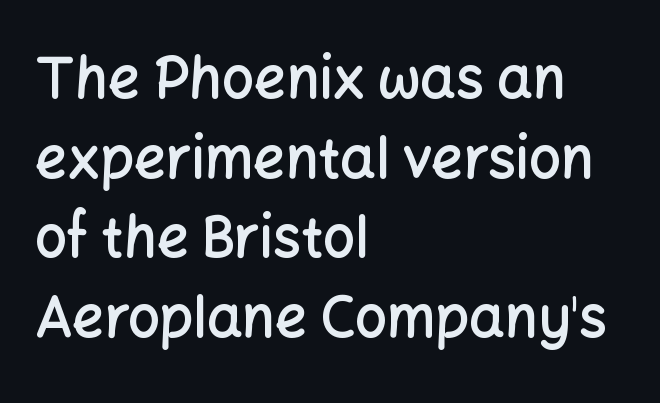
The image shows 56 px semibold sans-serif type, upright; set left-aligned, normal line spacing (1.42x), normal letter spacing, not underlined; low stroke contrast and a medium x-height.
